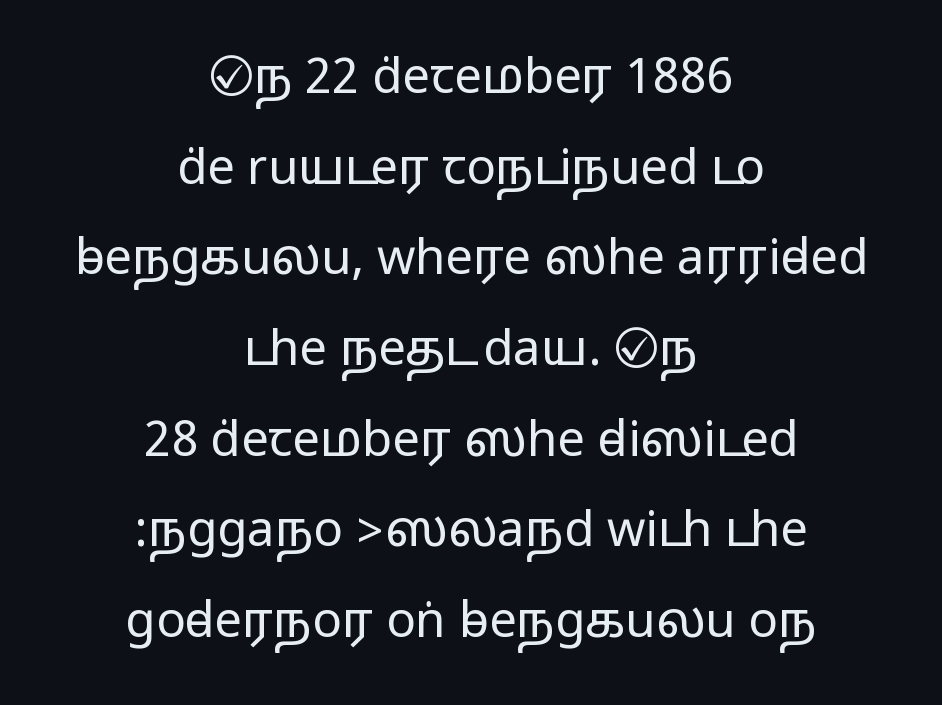
{"serif": "no", "italic": "no", "width": "wide", "stroke_contrast": "medium", "monospaced": "no", "underline": "no", "align": "center", "line_spacing_ratio": 1.85, "letter_spacing": "normal", "letter_spacing_em": 0.0, "glyph_px": 49}
